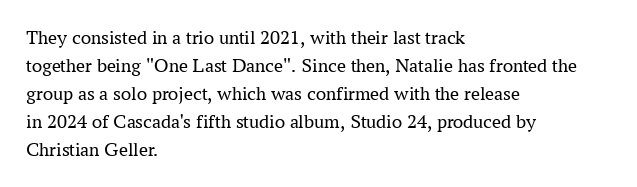
The image shows 20 px text type, upright; set left-aligned, normal line spacing (1.4x), normal letter spacing, not underlined.
